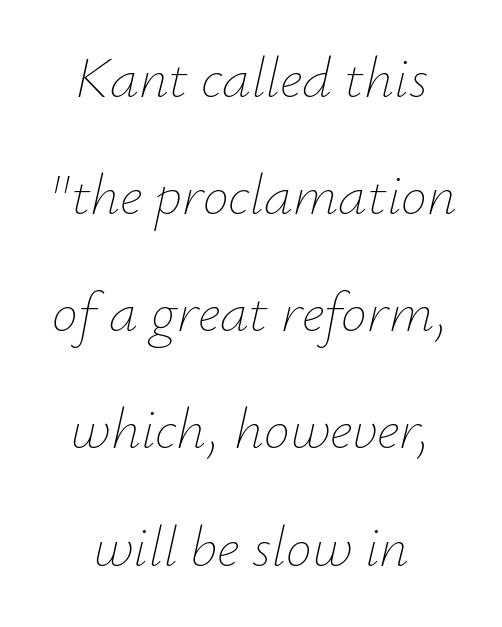
The letters look calm and open, with moderate or lighter stems. The type is set solid horizontally, with unmodified tracking. Both edges are ragged and mirror each other, which tells us the setting is centered. Do the characters align in a grid? No, the font is proportional.
